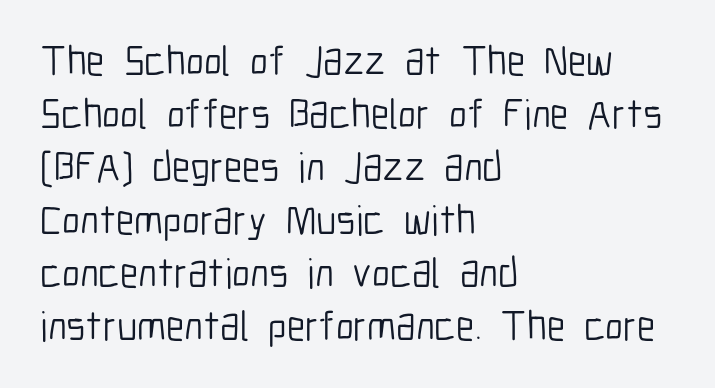
Q: Is the text bold? A: No.
Q: Is the text italic (slanted)? A: No, it is upright.
Q: Is the typeface a serif or a sans-serif typeface? A: Sans-serif.
Q: Is the text underlined? A: No.
Q: How is the paragraph aligned? A: Left-aligned.
Q: Is the spacing between letters normal or unusually wide? A: Normal.
Q: Is the spacing between lines tight, normal or loose? A: Normal.
Q: Width (condensed, normal, or wide)? A: Condensed.
Q: Stroke contrast? A: Low.
Q: x-height? A: Medium.
Q: Monospaced? A: No.
